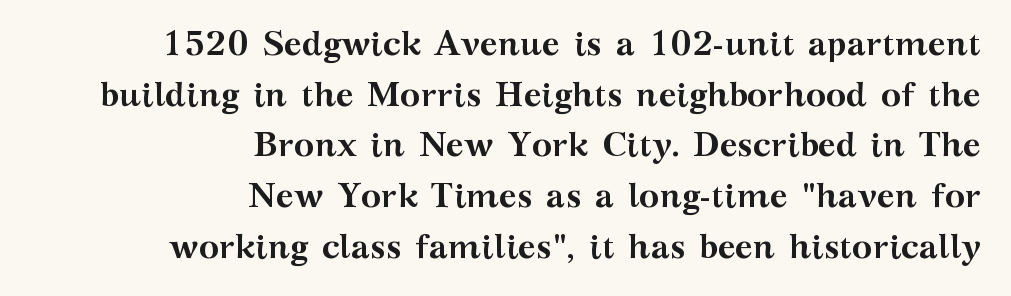
The lines sit at an ordinary, default distance from one another. Rule under the text: the space is simply empty. Reading down the block, your eye finds every line finishing at a fixed right position. Serif or sans? Serif — the stroke terminals have little feet. The letters stand straight up with perfectly vertical stems. The letters advance in unequal steps, a hallmark of proportional type.
